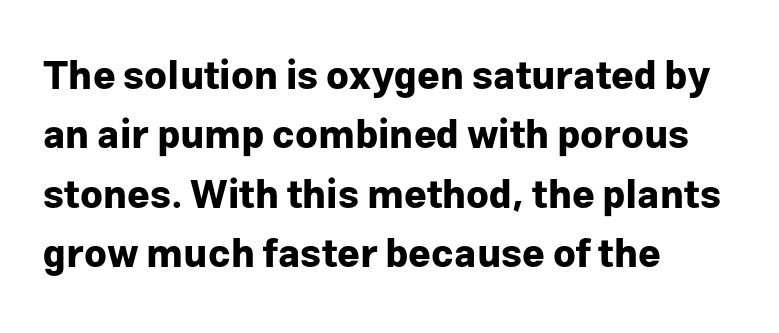
{"serif": "no", "italic": "no", "bold": "yes", "weight": "bold", "width": "normal", "stroke_contrast": "low", "x_height": "medium", "monospaced": "no", "underline": "no", "align": "left", "line_spacing": "normal", "line_spacing_ratio": 1.52, "letter_spacing": "normal", "letter_spacing_em": 0.0, "glyph_px": 39}
